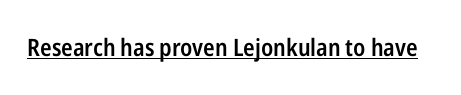
Designer's note — italics off, roman on. The horizontal fit of the characters is conventional and even. Is there an underline? Yes — a line sits under the letters. The characters look somewhat weighty, a semibold short of true bold.
